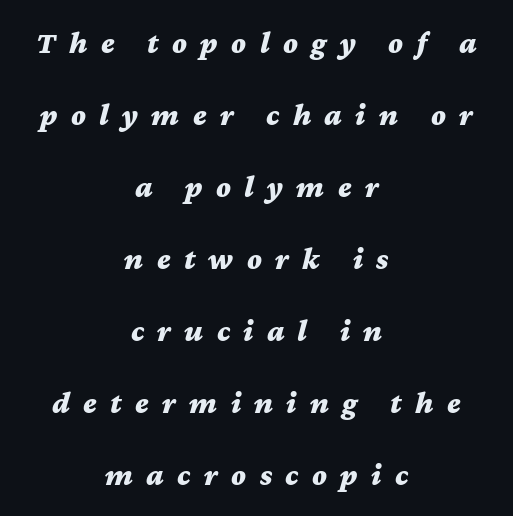
The image shows 31 px bold, wide type, italic (leaning right); set centered, loose line spacing (2.32x), unusually wide letter spacing (+0.43 em), not underlined; medium stroke contrast and a medium x-height.
